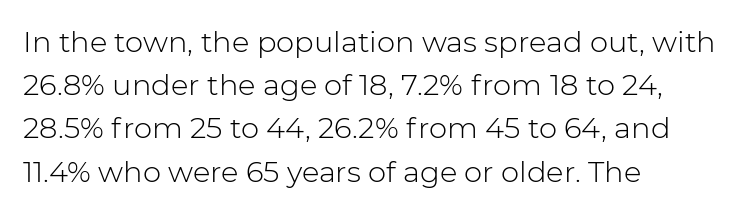
Counters stay open thanks to moderate or lighter strokes. The text block is weighted toward the left margin, trailing off unevenly rightward. In terms of letterform style, serifs are entirely absent. A typesetter would call this proportional, since set widths differ per character. Italic: no, the glyphs are upright roman.
